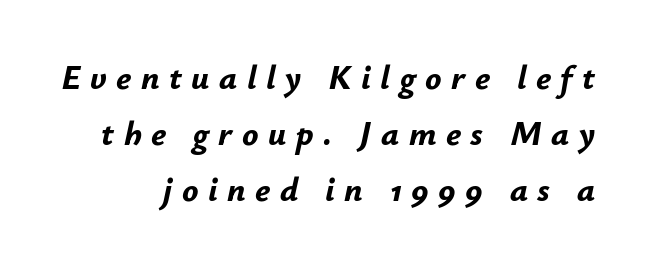
{"italic": "yes", "lean": "right", "slant_degrees": 12, "bold": "yes", "weight": "bold", "width": "normal", "stroke_contrast": "low", "x_height": "small", "monospaced": "no", "underline": "no", "line_spacing": "normal", "line_spacing_ratio": 1.65, "letter_spacing": "wide", "letter_spacing_em": 0.28, "glyph_px": 34}
